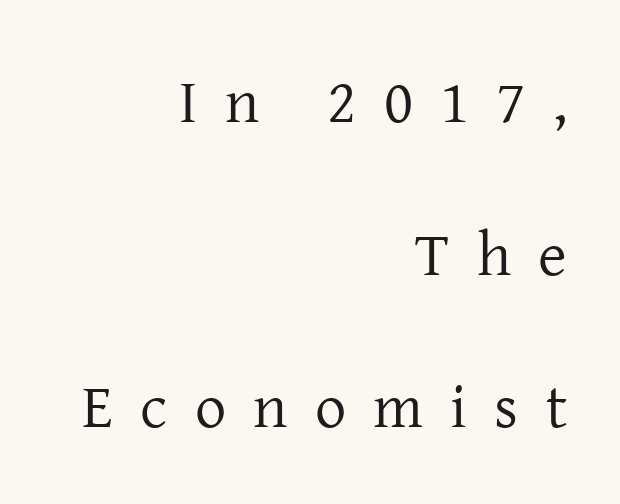
Q: Is the text bold? A: No.
Q: Is the text italic (slanted)? A: No, it is upright.
Q: Is the typeface a serif or a sans-serif typeface? A: Serif.
Q: Is the text underlined? A: No.
Q: How is the paragraph aligned? A: Right-aligned.
Q: Is the spacing between letters normal or unusually wide? A: Unusually wide.
Q: Is the spacing between lines tight, normal or loose? A: Loose.
Q: Width (condensed, normal, or wide)? A: Normal.
Q: Stroke contrast? A: Low.
Q: x-height? A: Medium.
Q: Monospaced? A: No.
